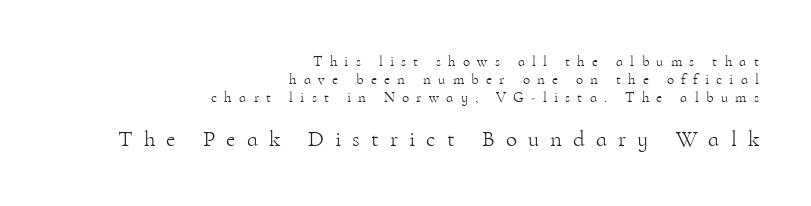
{"italic": "no", "bold": "no", "underline": "no", "align": "right", "line_spacing_ratio": 1.2, "letter_spacing": "wide", "letter_spacing_em": 0.48, "larger_block": "second", "size_ratio": 1.53, "glyph_px": 23}
